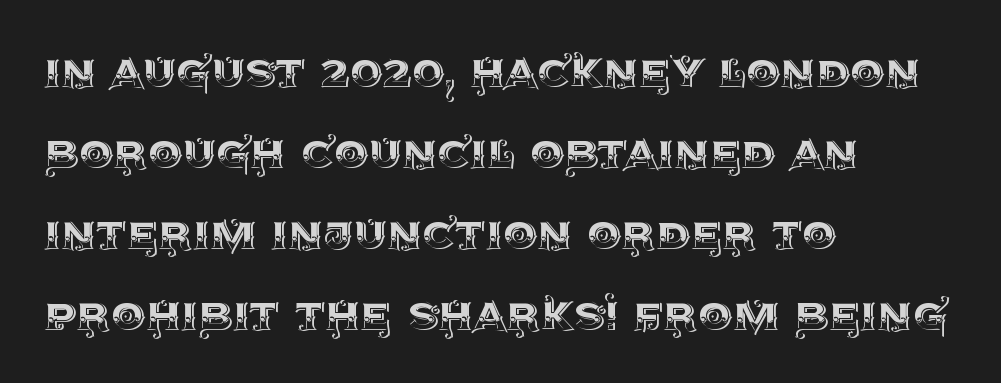
The image shows 54 px text type, upright; set left-aligned, normal line spacing (1.5x), normal letter spacing, not underlined; a large x-height.
